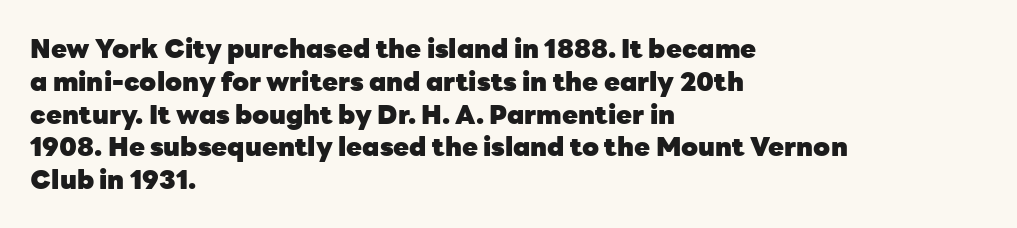
{"italic": "no", "bold": "yes", "underline": "no", "align": "left", "line_spacing": "normal", "line_spacing_ratio": 1.26, "letter_spacing": "normal", "letter_spacing_em": 0.0, "glyph_px": 26}
